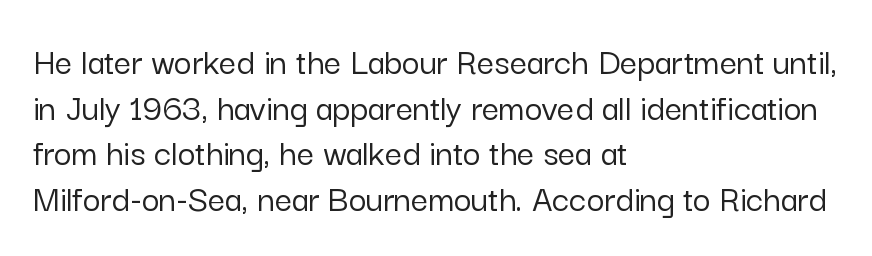
The image shows 38 px sans-serif type, upright; set left-aligned, line spacing 1.2x, normal letter spacing, not underlined; low stroke contrast and a medium x-height.
